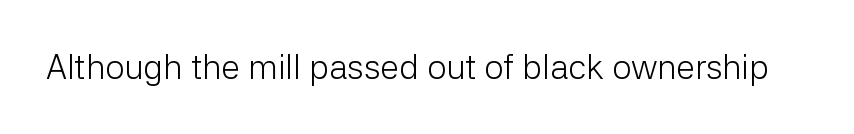
The image shows 34 px light sans-serif type, upright; set normal letter spacing, not underlined; low stroke contrast and a medium x-height.
